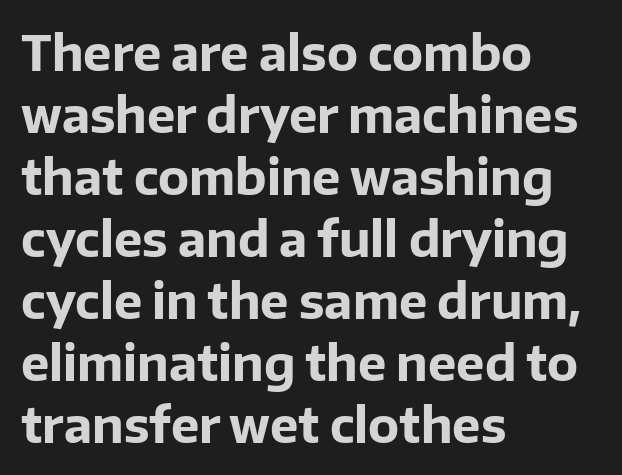
Q: Is the text bold? A: Yes.
Q: Is the text italic (slanted)? A: No, it is upright.
Q: Is the typeface a serif or a sans-serif typeface? A: Sans-serif.
Q: Is the text underlined? A: No.
Q: How is the paragraph aligned? A: Left-aligned.
Q: Is the spacing between letters normal or unusually wide? A: Normal.
Q: Is the spacing between lines tight, normal or loose? A: Normal.
Q: Width (condensed, normal, or wide)? A: Normal.
Q: Stroke contrast? A: Low.
Q: x-height? A: Medium.
Q: Monospaced? A: No.
